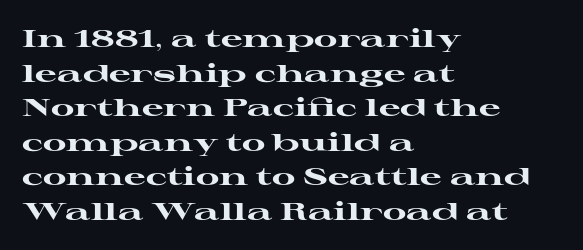
Rule under the text: the space is simply empty. Nothing unusual about the tracking: characters are spaced as the font intends. Leading: standard. This sample uses an upright cut, with every glyph sitting square on the baseline. Set as a true bold cut, around the 700 mark. Line beginnings align vertically; line endings do not.
